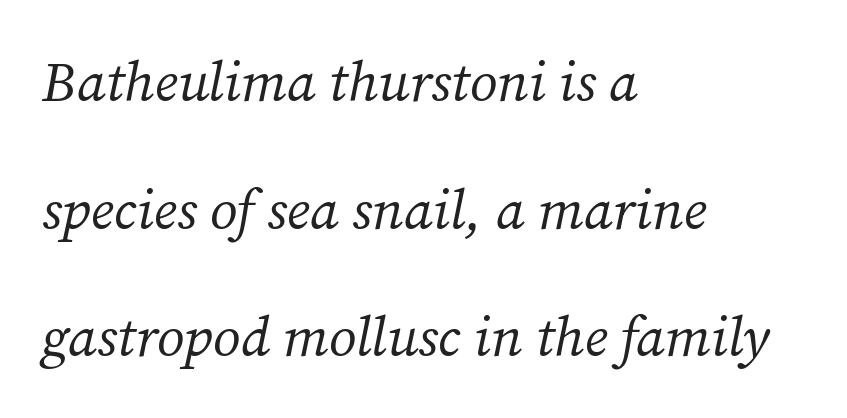
{"serif": "yes", "italic": "yes", "lean": "right", "slant_degrees": 12, "bold": "no", "weight": "regular", "width": "normal", "stroke_contrast": "medium", "x_height": "medium", "monospaced": "no", "underline": "no", "align": "left", "line_spacing": "loose", "line_spacing_ratio": 2.28, "letter_spacing": "normal", "letter_spacing_em": 0.0, "glyph_px": 56}
